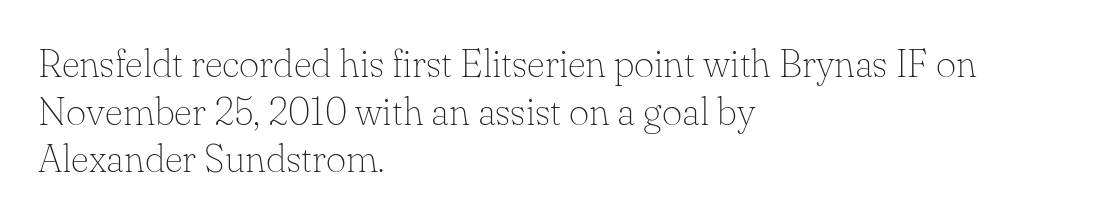
Vertical stems look standard width or narrower in stroke. Words appear dense and cohesive because spacing is normal. Varying glyph widths throughout — classic text-font behaviour. The gap between lines stays unmarked. No italicization has been applied; the sample stays upright. What kind of face is this? One with serifs.
